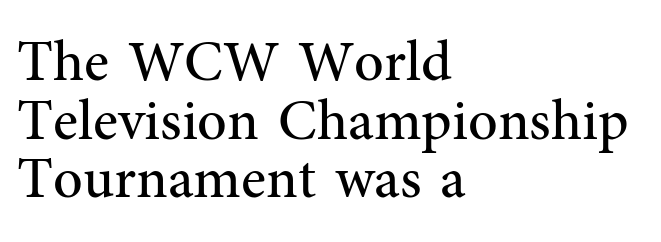
The image shows 58 px regular-weight serif type, upright; set left-aligned, tight line spacing (1.01x), normal letter spacing, not underlined; medium stroke contrast and a medium x-height.
